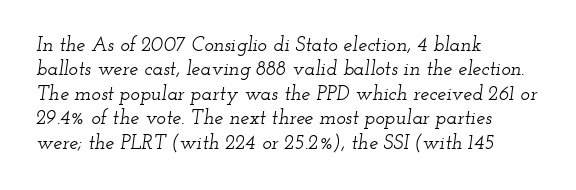
Between one letter and the next there's only the usual sliver of space. This sample is left-justified, so line endings fall wherever the words run out. The text carries the slant typical of an italic or oblique font. Check under the words: just untouched page.
